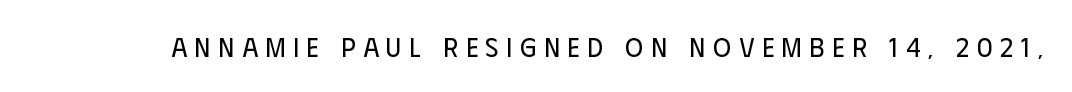
Q: Is the text bold? A: No.
Q: Is the text italic (slanted)? A: No, it is upright.
Q: Is the text underlined? A: No.
Q: Is the spacing between letters normal or unusually wide? A: Unusually wide.
